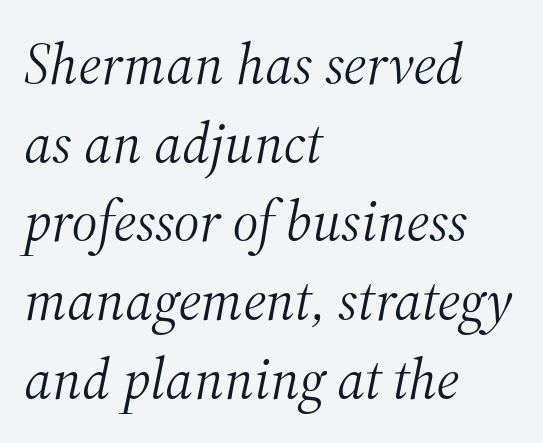
{"serif": "yes", "italic": "yes", "lean": "right", "slant_degrees": 12, "bold": "no", "weight": "light", "width": "normal", "stroke_contrast": "medium", "x_height": "medium", "monospaced": "no", "underline": "no", "align": "left", "line_spacing": "normal", "line_spacing_ratio": 1.38, "letter_spacing": "normal", "letter_spacing_em": 0.0, "glyph_px": 57}
